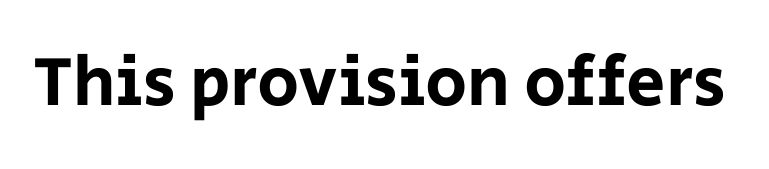
The image shows 70 px sans-serif type, upright; set normal letter spacing, not underlined; low stroke contrast and a large x-height.
